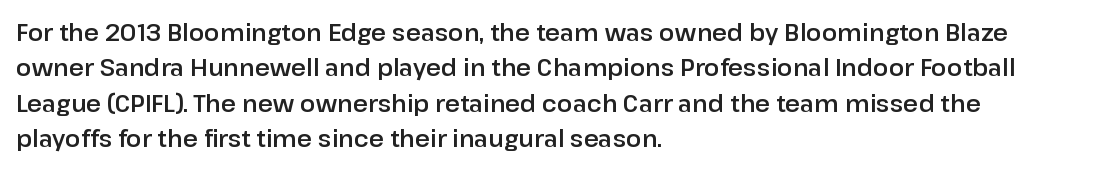
The image shows 23 px text type, upright; set left-aligned, normal line spacing (1.54x), normal letter spacing, not underlined.
